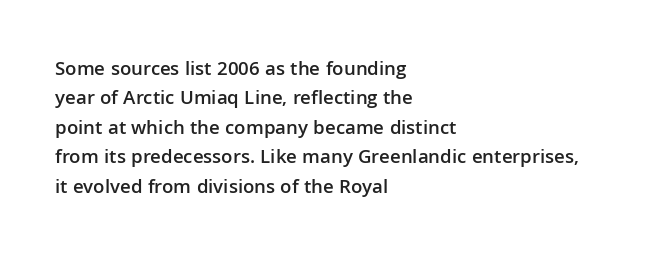
A bare baseline throughout the passage. Vertically, the passage feels balanced, rows spaced as you'd expect. Horizontal alignment here is leftward, the default for most running prose. Is the type bold? Partly — it's a semibold, heavier than regular but not fully bold.
